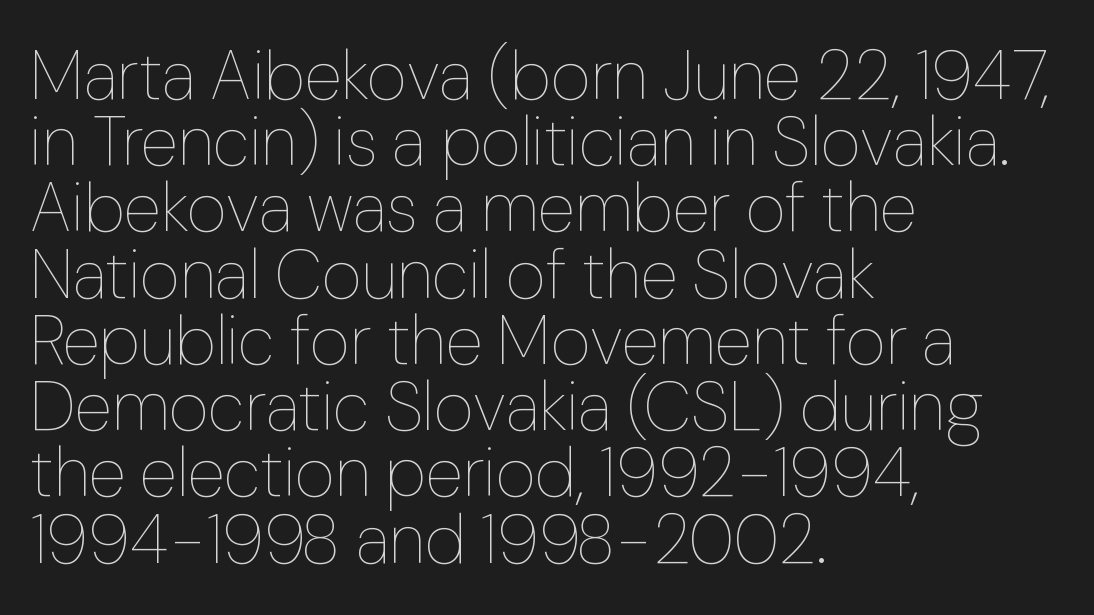
The image shows 69 px thin type, upright; set left-aligned, tight line spacing (0.96x), normal letter spacing, not underlined; low stroke contrast and a medium x-height.
